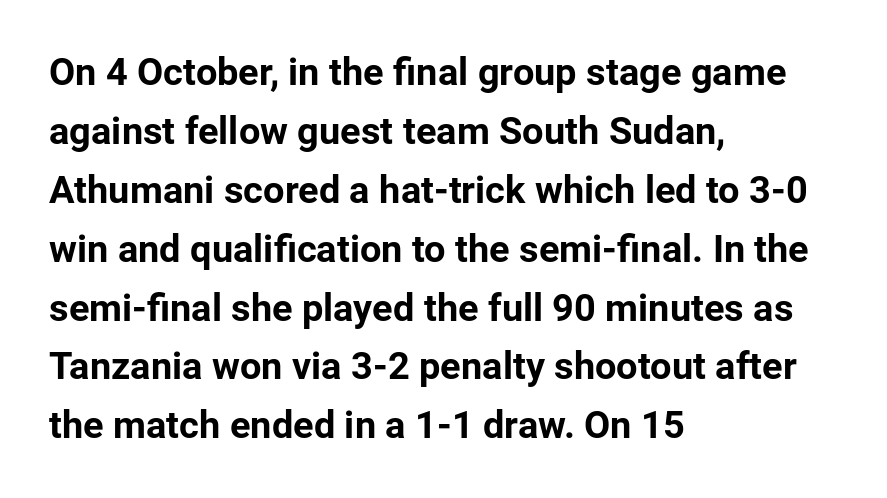
{"serif": "no", "italic": "no", "bold": "yes", "weight": "bold", "width": "normal", "stroke_contrast": "low", "x_height": "medium", "monospaced": "no", "underline": "no", "align": "left", "line_spacing": "normal", "line_spacing_ratio": 1.55, "letter_spacing": "normal", "letter_spacing_em": 0.0, "glyph_px": 38}
